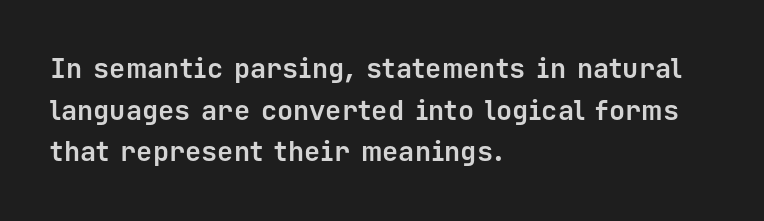
Q: Is the text bold? A: Yes.
Q: Is the text italic (slanted)? A: No, it is upright.
Q: Is the text underlined? A: No.
Q: How is the paragraph aligned? A: Left-aligned.
Q: Is the spacing between letters normal or unusually wide? A: Normal.
Q: Is the spacing between lines tight, normal or loose? A: Normal.
